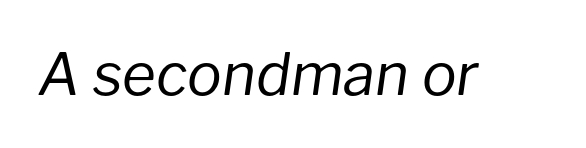
The image shows 58 px regular-weight type, italic (leaning right); set normal letter spacing, not underlined; low stroke contrast and a medium x-height.
